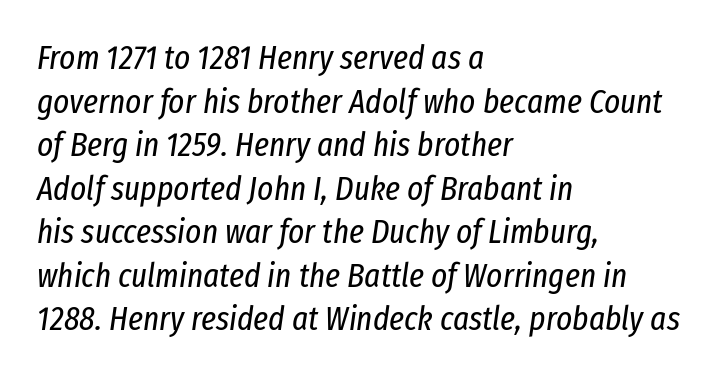
{"italic": "yes", "lean": "right", "slant_degrees": 8, "bold": "no", "weight": "regular", "width": "condensed", "stroke_contrast": "low", "x_height": "medium", "monospaced": "no", "underline": "no", "align": "left", "line_spacing": "normal", "line_spacing_ratio": 1.28, "letter_spacing": "normal", "letter_spacing_em": 0.0, "glyph_px": 34}
